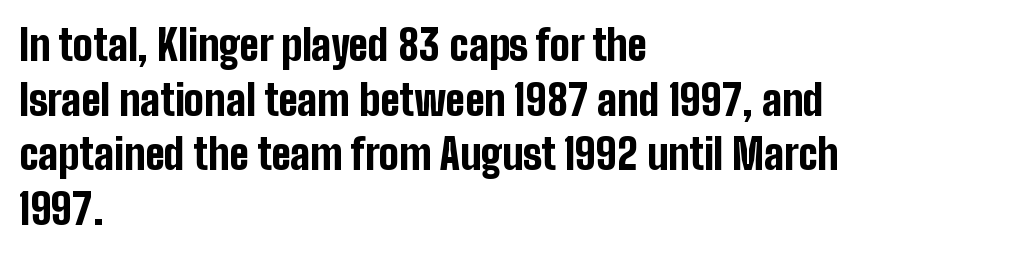
Q: Is the text bold? A: Yes.
Q: Is the text italic (slanted)? A: No, it is upright.
Q: Is the typeface a serif or a sans-serif typeface? A: Sans-serif.
Q: Is the text underlined? A: No.
Q: How is the paragraph aligned? A: Left-aligned.
Q: Is the spacing between letters normal or unusually wide? A: Normal.
Q: Is the spacing between lines tight, normal or loose? A: Normal.
Q: Width (condensed, normal, or wide)? A: Condensed.
Q: Stroke contrast? A: Low.
Q: x-height? A: Medium.
Q: Monospaced? A: No.
